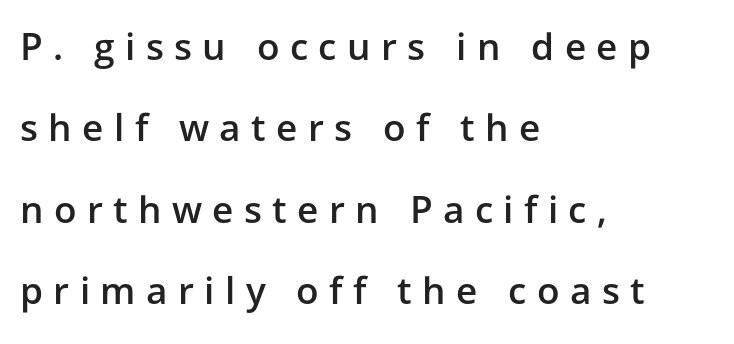
Proportional: the letters do not fall into vertical columns. Unlike italic type, these characters show no tilt at all. This sample uses expanded letter spacing, leaving extra air between glyphs. Is the block centered? No — it sits flush against the left margin.
